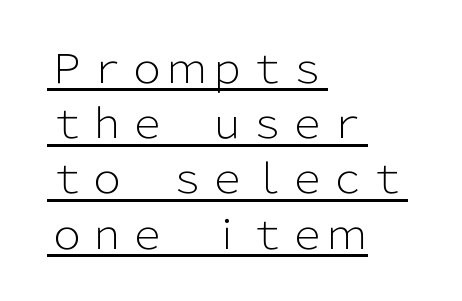
Q: Is the text bold? A: No.
Q: Is the text italic (slanted)? A: No, it is upright.
Q: Is the typeface a serif or a sans-serif typeface? A: Sans-serif.
Q: Is the text underlined? A: Yes.
Q: How is the paragraph aligned? A: Left-aligned.
Q: Is the spacing between letters normal or unusually wide? A: Normal.
Q: Is the spacing between lines tight, normal or loose? A: Normal.
Q: Width (condensed, normal, or wide)? A: Normal.
Q: Stroke contrast? A: Low.
Q: x-height? A: Medium.
Q: Monospaced? A: No.
